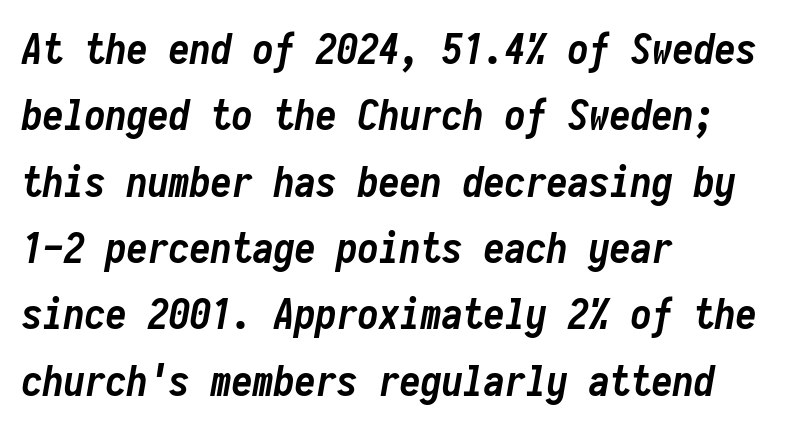
Q: Is the text bold? A: Yes.
Q: Is the text italic (slanted)? A: Yes, it leans right by about 10 degrees.
Q: Is the text underlined? A: No.
Q: How is the paragraph aligned? A: Left-aligned.
Q: Is the spacing between letters normal or unusually wide? A: Normal.
Q: Is the spacing between lines tight, normal or loose? A: Normal.
Q: Width (condensed, normal, or wide)? A: Condensed.
Q: Stroke contrast? A: Low.
Q: x-height? A: Medium.
Q: Monospaced? A: Yes.
